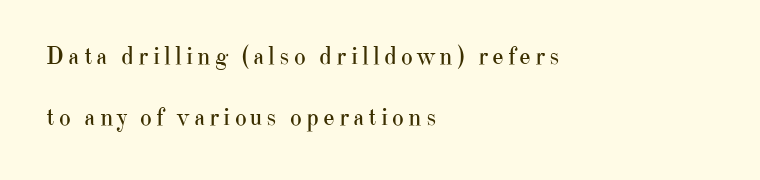
{"italic": "no", "bold": "no", "underline": "no", "align": "left", "line_spacing": "loose", "line_spacing_ratio": 2.46, "glyph_px": 25}
